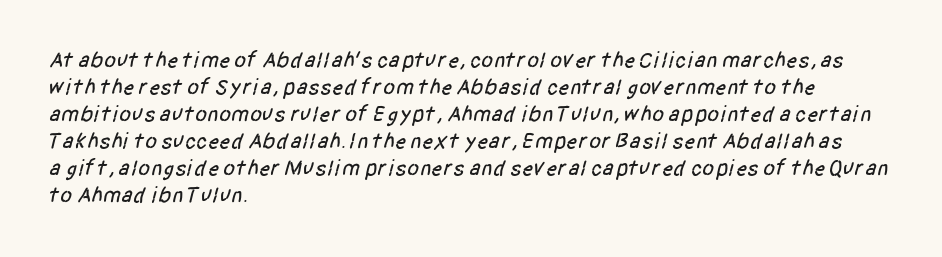
The image shows 22 px text type; set left-aligned, line spacing 1.23x, normal letter spacing, not underlined.
